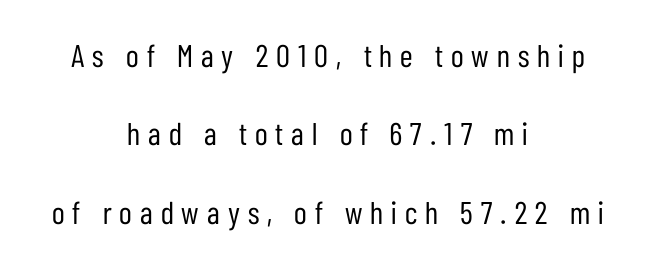
Type style note: lacks serifs. Nobody drew a line under any word here. The tracking reads as deliberately expanded to a designer's eye. Neither beginnings nor endings align; midpoints do. Italic? Not at all — the glyphs are vertical.
